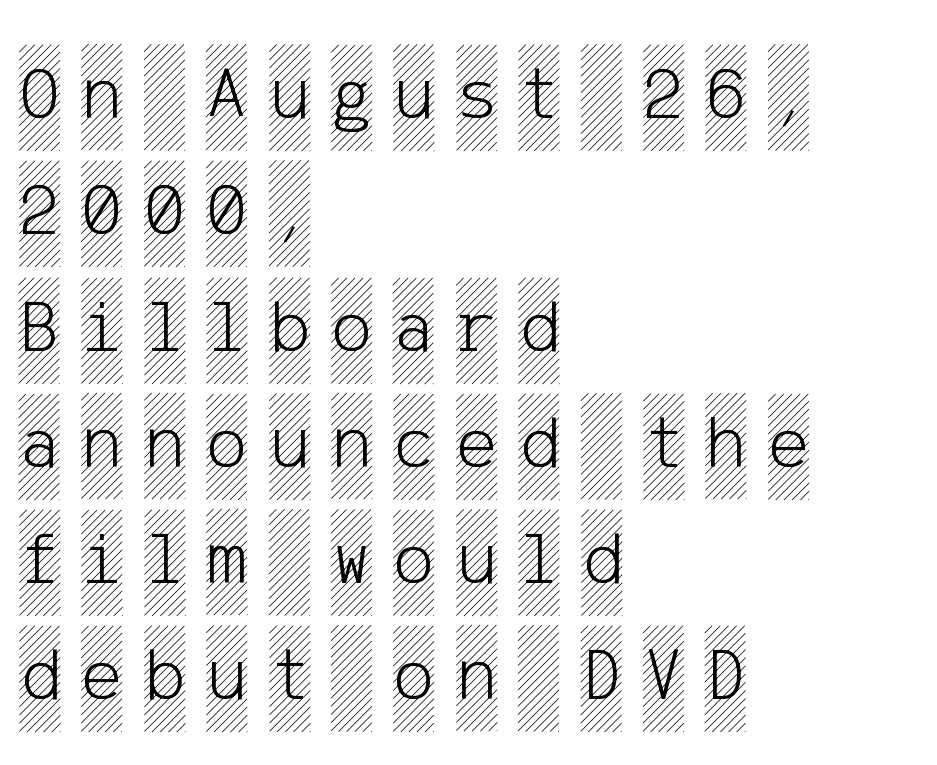
{"italic": "no", "width": "condensed", "x_height": "large", "underline": "no", "align": "left", "line_spacing": "normal", "line_spacing_ratio": 1.51, "letter_spacing": "wide", "letter_spacing_em": 0.28, "glyph_px": 77}
